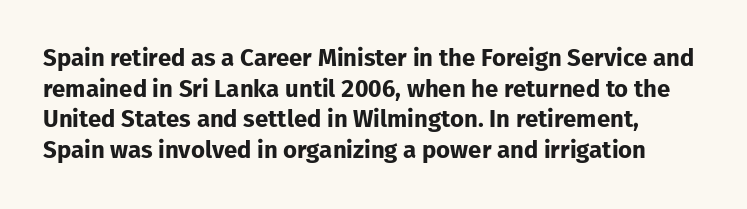
Q: Is the text bold? A: Yes.
Q: Is the text italic (slanted)? A: No, it is upright.
Q: Is the text underlined? A: No.
Q: Is the spacing between letters normal or unusually wide? A: Normal.
Q: Is the spacing between lines tight, normal or loose? A: Normal.
